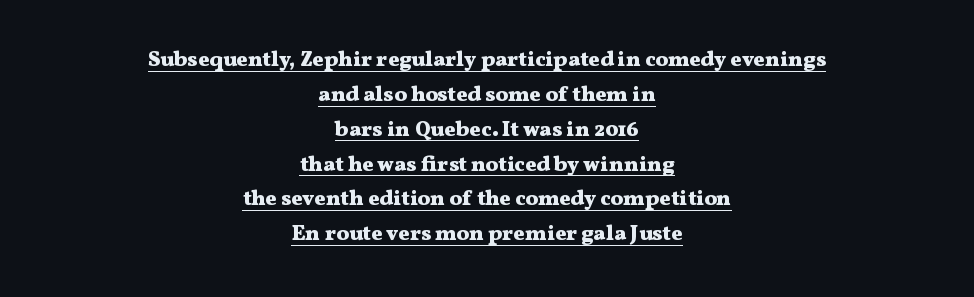
{"italic": "no", "bold": "yes", "underline": "yes", "align": "center", "line_spacing": "normal", "line_spacing_ratio": 1.66, "letter_spacing": "normal", "letter_spacing_em": 0.0, "glyph_px": 21}
